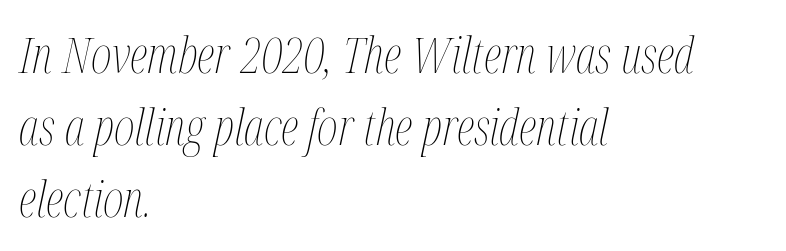
Q: Is the text bold? A: No.
Q: Is the text italic (slanted)? A: Yes, it leans right by about 12 degrees.
Q: Is the text underlined? A: No.
Q: How is the paragraph aligned? A: Left-aligned.
Q: Is the spacing between letters normal or unusually wide? A: Normal.
Q: Is the spacing between lines tight, normal or loose? A: Normal.
Q: Width (condensed, normal, or wide)? A: Condensed.
Q: Stroke contrast? A: Medium.
Q: x-height? A: Medium.
Q: Monospaced? A: No.
